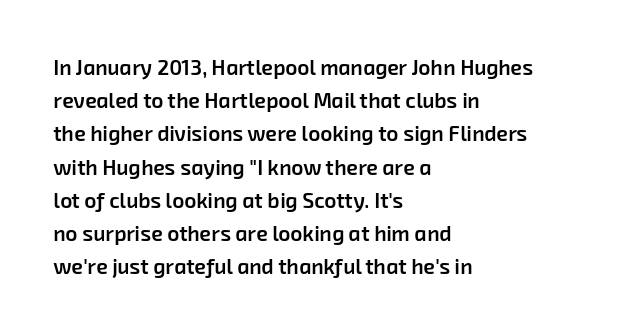
Q: Is the text bold? A: Semi-bold.
Q: Is the text underlined? A: No.
Q: How is the paragraph aligned? A: Left-aligned.
Q: Is the spacing between letters normal or unusually wide? A: Normal.
Q: Is the spacing between lines tight, normal or loose? A: Normal.
